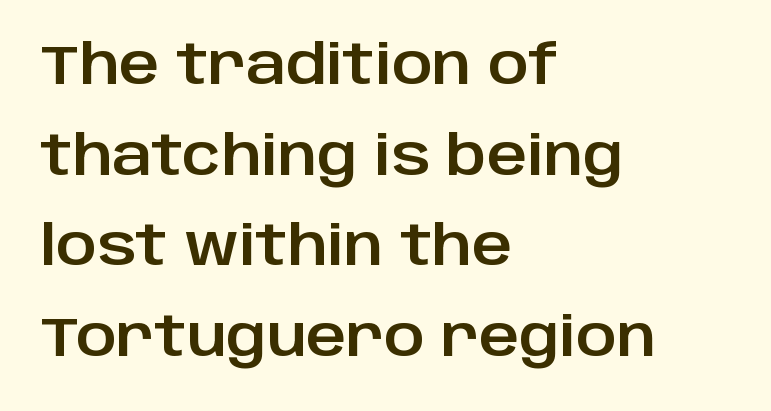
Nope, no serifs anywhere on these letters. Plain, unruled lines of type. This rendering uses left alignment, leaving the right contour irregular. Spacing verdict: proportional, widths tailored to each character. The letterforms sit shoulder to shoulder at normal distance.
